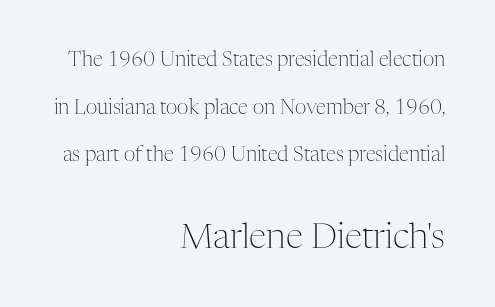
The font is comparable to plain body text, perhaps lighter. Does the leading feel generous? Absolutely, it's lavish. Decoration check: the copy has no underline. The lines are quadded right. Short note: letters normally spaced. Regarding serifs, this sample has them.
